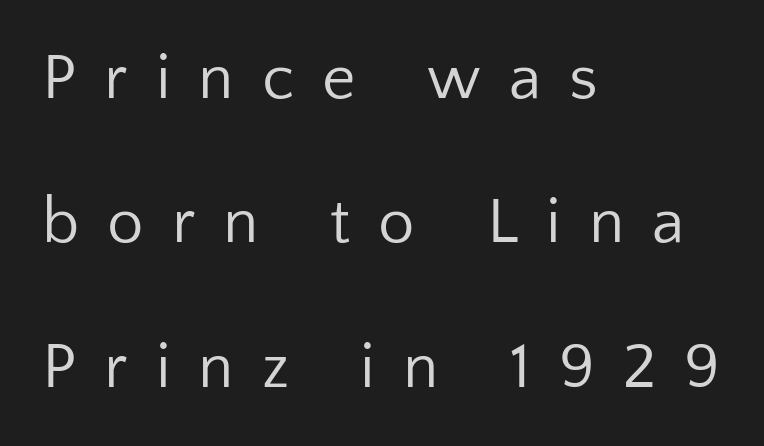
Counters stay open thanks to moderate or lighter strokes. Decoration check: the copy has no underline. Horizontal alignment here is leftward, the default for most running prose. In terms of letterform style, serifs are entirely absent. When letters stand straight like this, we call the style roman or upright. Is this a fixed-width face? No — the glyphs have proportional, varying widths.
